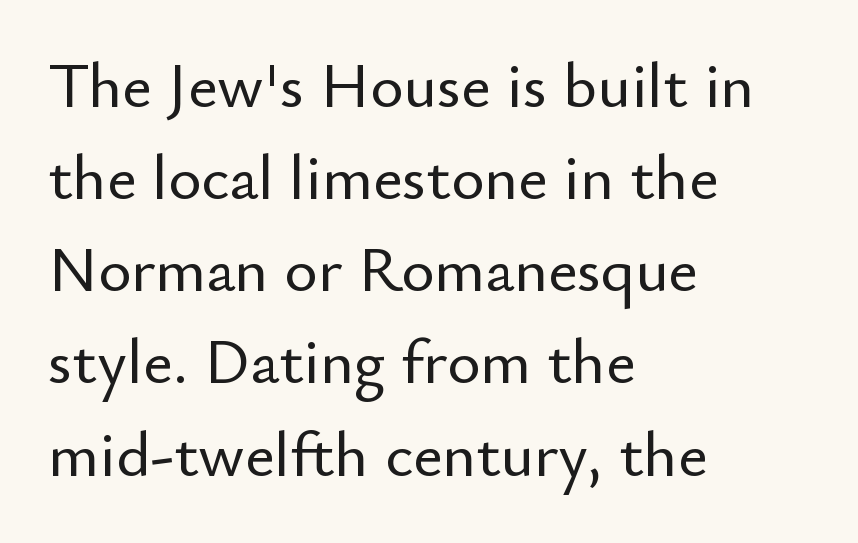
The image shows 64 px sans-serif type, upright; set left-aligned, normal line spacing (1.44x), normal letter spacing, not underlined; low stroke contrast and a small x-height.
